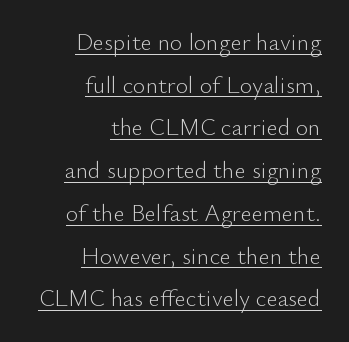
The image shows 24 px text type, upright; set right-aligned, line spacing 1.78x, normal letter spacing, underlined.
